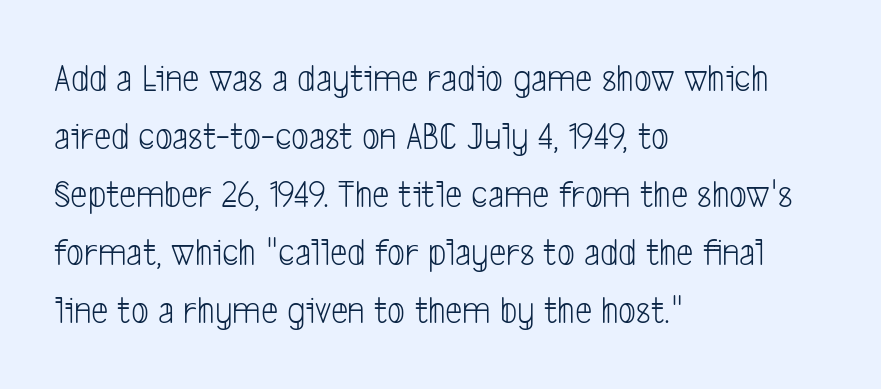
Q: Is the text bold? A: No.
Q: Is the typeface a serif or a sans-serif typeface? A: Sans-serif.
Q: Is the text underlined? A: No.
Q: How is the paragraph aligned? A: Left-aligned.
Q: Is the spacing between letters normal or unusually wide? A: Normal.
Q: Is the spacing between lines tight, normal or loose? A: Normal.
Q: Width (condensed, normal, or wide)? A: Condensed.
Q: Stroke contrast? A: Low.
Q: x-height? A: Medium.
Q: Monospaced? A: No.
